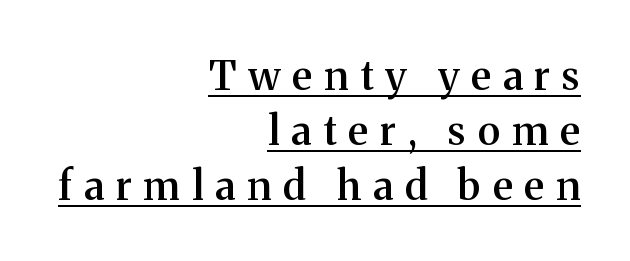
The image shows 40 px semibold serif type, upright; set right-aligned, normal line spacing (1.37x), unusually wide letter spacing (+0.3 em), underlined; medium stroke contrast and a medium x-height.
